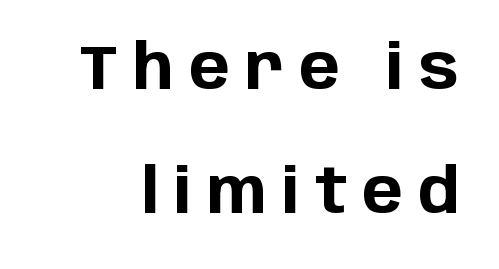
The image shows 61 px bold sans-serif type, upright; set loose line spacing (2.04x), unusually wide letter spacing (+0.25 em), not underlined; low stroke contrast and a large x-height.
